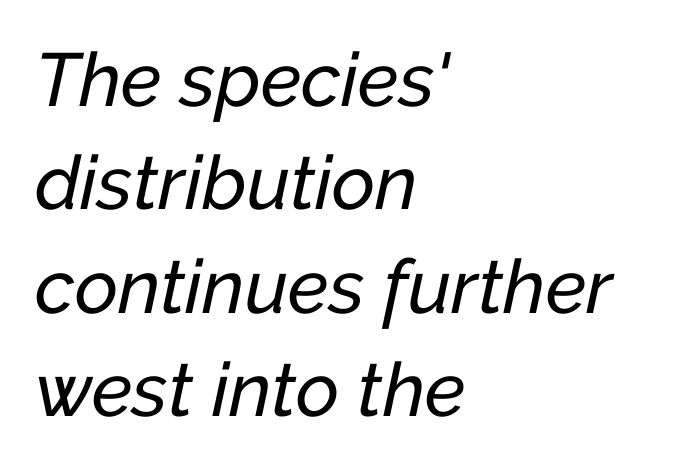
The designer left line spacing at the default. One-word summary of the alignment: left. The words here are not underlined. Tracking value appears to be zero — textbook default spacing.
